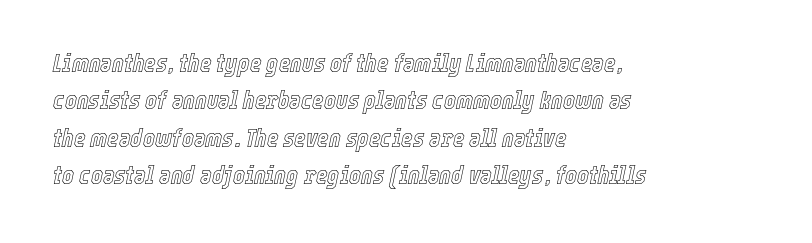
A typesetter would mark this as italic. Teacher's note: observe the even left margin — that is flush-left alignment. Lines of text with bare space underneath. The designer left line spacing at the default.
